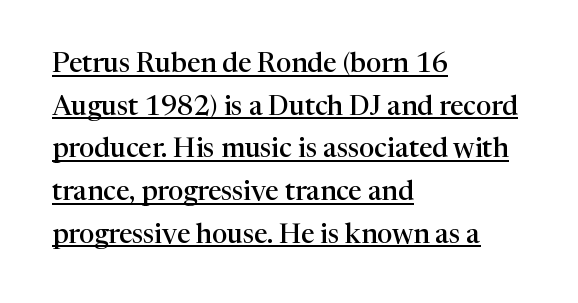
{"italic": "no", "bold": "semi", "underline": "yes", "align": "left", "line_spacing": "normal", "line_spacing_ratio": 1.58, "letter_spacing": "normal", "letter_spacing_em": 0.0, "glyph_px": 27}
